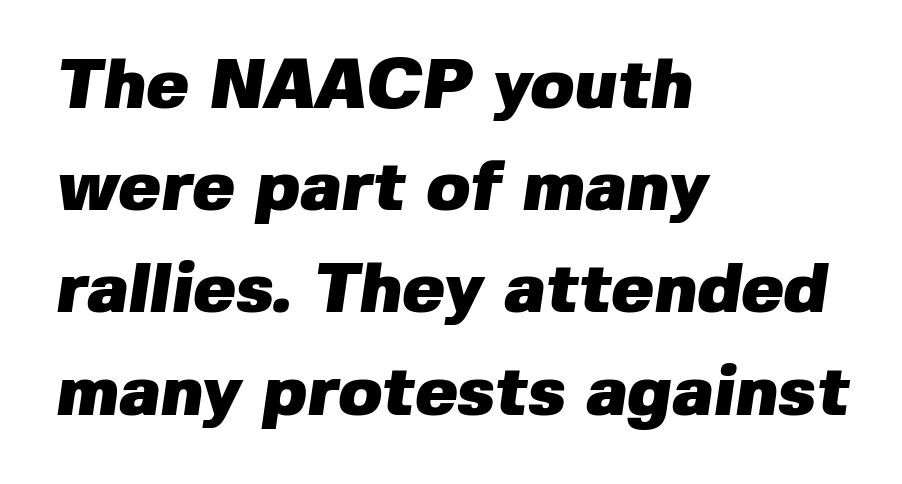
Is this a fixed-width face? No — the glyphs have proportional, varying widths. Whoever set this chose a conventional vertical rhythm. A bare baseline throughout the passage. Nothing sits at the stroke ends, so this counts as sans-serif. Plenty of ink on the page — the face is bold.
